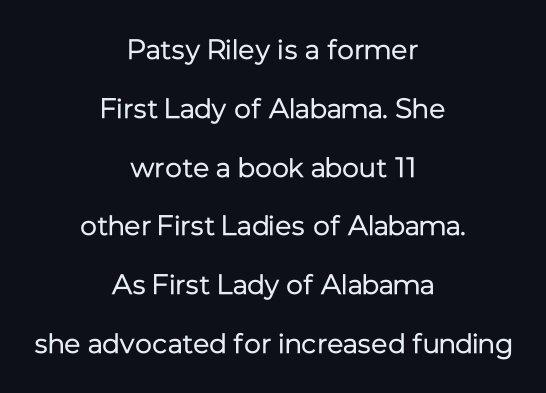
A bare baseline throughout the passage. This rendering leaves character spacing at its baseline value. The typeface has the unassuming heft of standard copy or less. Does the copy run flush right? No — it is centered line by line. In terms of leading, this rendering errs on the spacious side. It's the straight-up-and-down kind of type.
